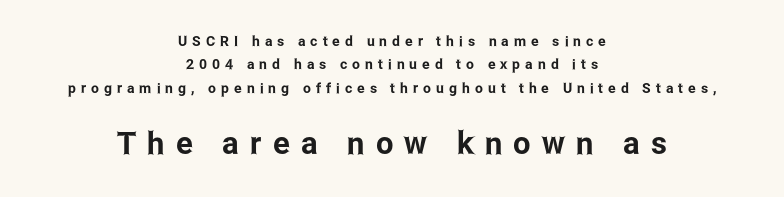
Honestly, the row spacing looks completely unremarkable. Notice how the passage keeps no hard edge, just a central spine. The letters stand upright; this is a roman face. Note the varied advance widths — an 'i' is clearly narrower than an 'm'. Examine the stroke ends and you'll find no serifs.
